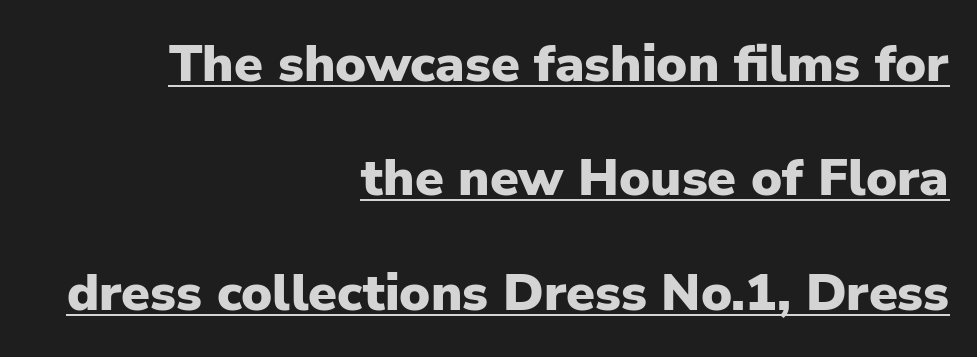
The image shows 52 px heavy sans-serif type, upright; set right-aligned, loose line spacing (2.2x), normal letter spacing, underlined; low stroke contrast and a medium x-height.
